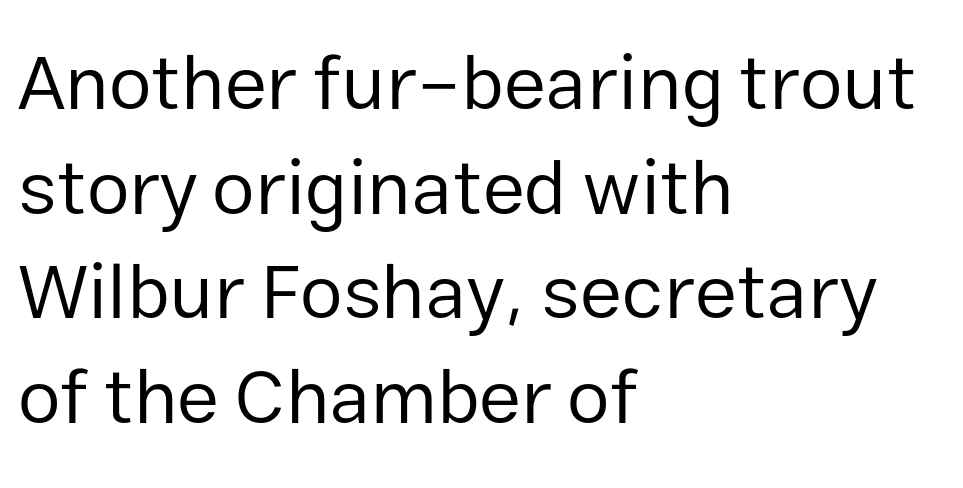
{"serif": "no", "italic": "no", "bold": "no", "weight": "regular", "width": "normal", "stroke_contrast": "low", "x_height": "medium", "monospaced": "no", "underline": "no", "align": "left", "line_spacing": "normal", "line_spacing_ratio": 1.36, "letter_spacing": "normal", "letter_spacing_em": 0.0, "glyph_px": 77}
